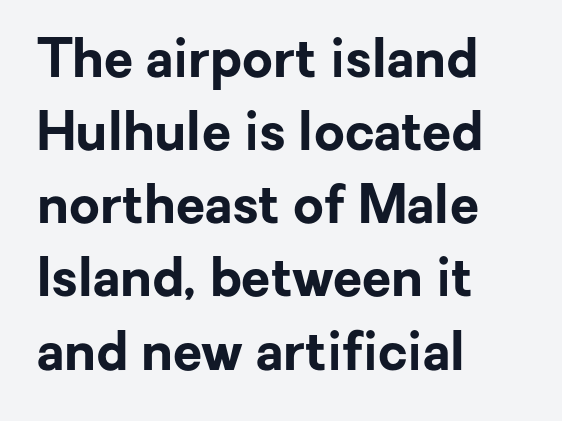
Q: Is the text bold? A: Yes.
Q: Is the text italic (slanted)? A: No, it is upright.
Q: Is the typeface a serif or a sans-serif typeface? A: Sans-serif.
Q: Is the text underlined? A: No.
Q: How is the paragraph aligned? A: Left-aligned.
Q: Is the spacing between letters normal or unusually wide? A: Normal.
Q: Is the spacing between lines tight, normal or loose? A: Normal.
Q: Width (condensed, normal, or wide)? A: Normal.
Q: Stroke contrast? A: Low.
Q: x-height? A: Medium.
Q: Monospaced? A: No.
